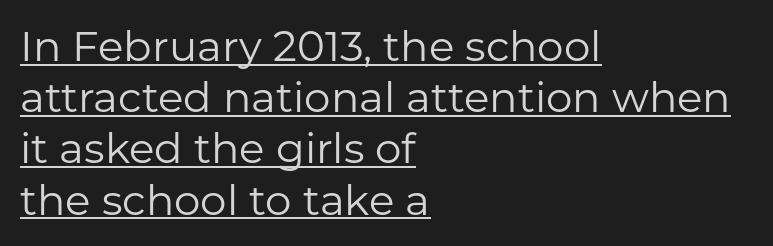
Q: Is the text bold? A: No.
Q: Is the text italic (slanted)? A: No, it is upright.
Q: Is the typeface a serif or a sans-serif typeface? A: Sans-serif.
Q: Is the text underlined? A: Yes.
Q: How is the paragraph aligned? A: Left-aligned.
Q: Is the spacing between letters normal or unusually wide? A: Normal.
Q: Width (condensed, normal, or wide)? A: Normal.
Q: Stroke contrast? A: Low.
Q: x-height? A: Medium.
Q: Monospaced? A: No.
